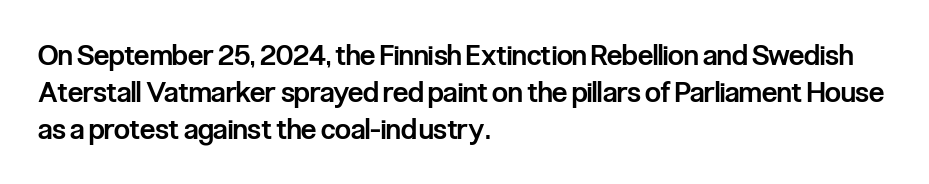
Q: Is the text bold? A: Semi-bold.
Q: Is the text italic (slanted)? A: No, it is upright.
Q: Is the typeface a serif or a sans-serif typeface? A: Sans-serif.
Q: Is the text underlined? A: No.
Q: How is the paragraph aligned? A: Left-aligned.
Q: Is the spacing between letters normal or unusually wide? A: Normal.
Q: Is the spacing between lines tight, normal or loose? A: Normal.
Q: Width (condensed, normal, or wide)? A: Condensed.
Q: Stroke contrast? A: Low.
Q: x-height? A: Medium.
Q: Monospaced? A: No.
